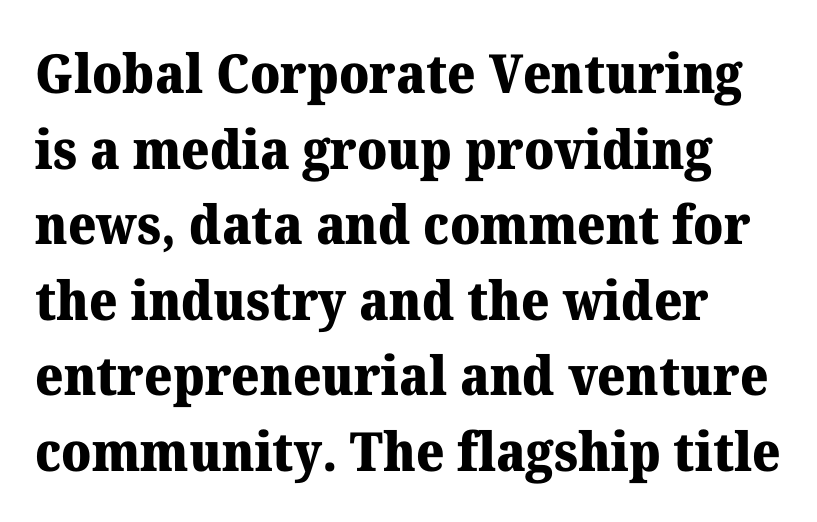
Stroke thickness is high; the sample reads as a true bold. The specimen omits any rule beneath the text block's lines. Spacing verdict: proportional, widths tailored to each character. Horizontal bands of white between lines are of average thickness. The horizontal fit of the characters is conventional and even. The typeface chosen for these lines features serifs.
